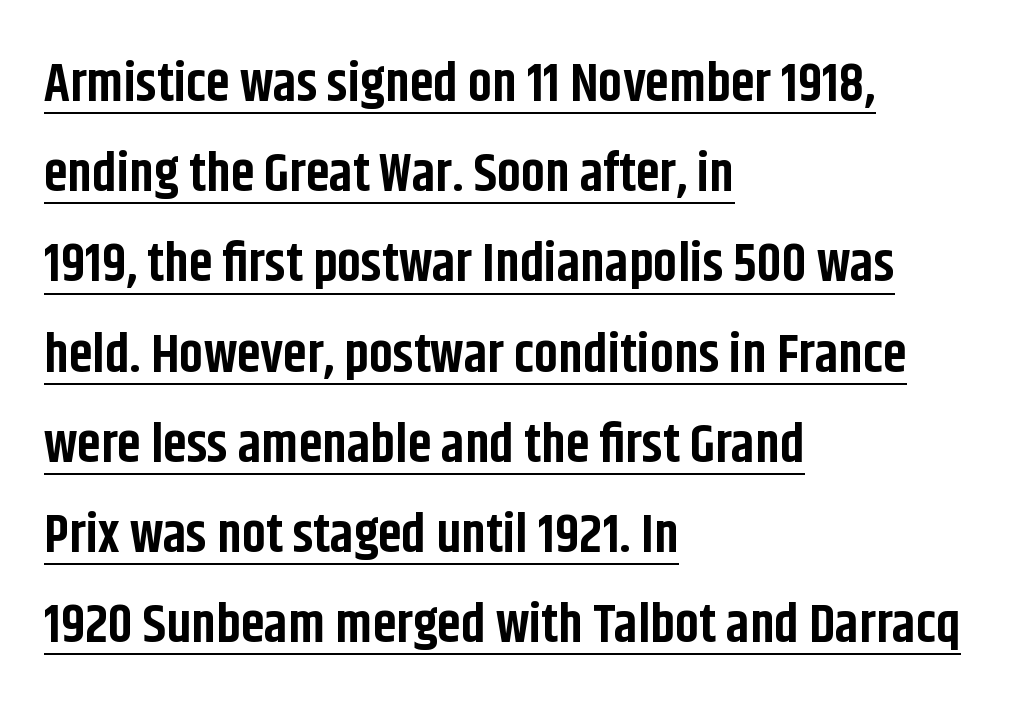
Q: Is the text bold? A: Yes.
Q: Is the text italic (slanted)? A: No, it is upright.
Q: Is the typeface a serif or a sans-serif typeface? A: Sans-serif.
Q: Is the text underlined? A: Yes.
Q: How is the paragraph aligned? A: Left-aligned.
Q: Is the spacing between letters normal or unusually wide? A: Normal.
Q: Is the spacing between lines tight, normal or loose? A: Normal.
Q: Width (condensed, normal, or wide)? A: Condensed.
Q: Stroke contrast? A: Low.
Q: x-height? A: Large.
Q: Monospaced? A: No.
